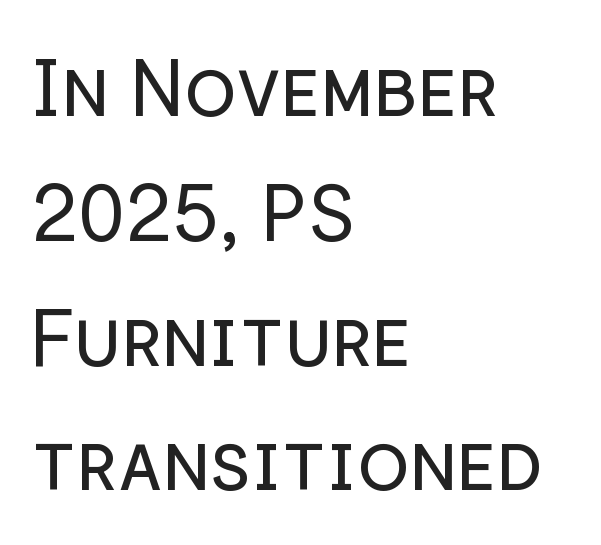
{"serif": "no", "italic": "no", "bold": "no", "weight": "regular", "width": "normal", "stroke_contrast": "low", "x_height": "medium", "monospaced": "no", "underline": "no", "align": "left", "line_spacing": "normal", "line_spacing_ratio": 1.6, "letter_spacing": "normal", "letter_spacing_em": 0.0, "glyph_px": 78}
